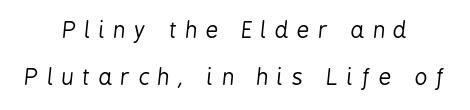
Q: Is the text bold? A: No.
Q: Is the text italic (slanted)? A: Yes, it leans right by about 6 degrees.
Q: Is the text underlined? A: No.
Q: How is the paragraph aligned? A: Centered.
Q: Is the spacing between letters normal or unusually wide? A: Unusually wide.
Q: Is the spacing between lines tight, normal or loose? A: Loose.
